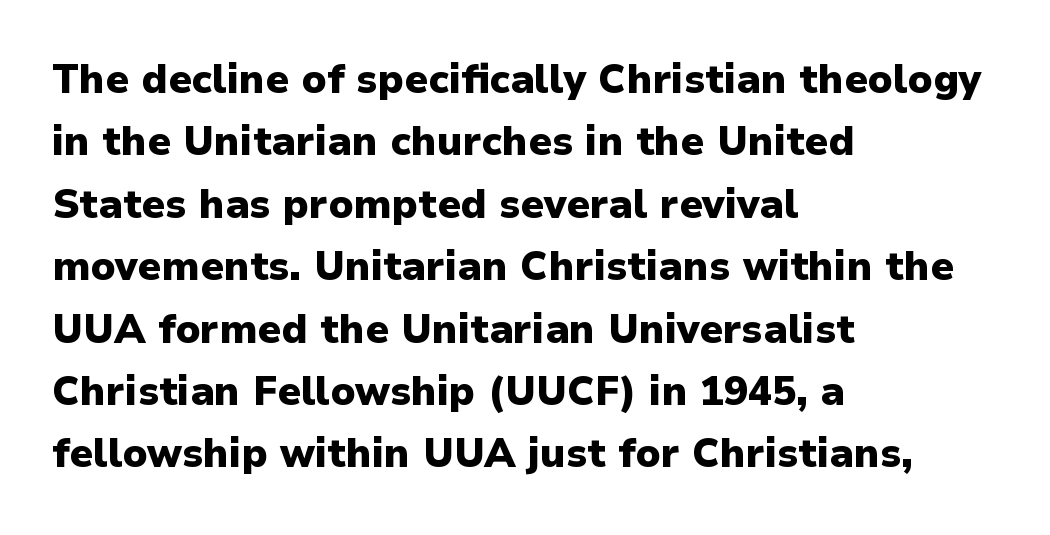
The image shows 40 px heavy sans-serif type, upright; set left-aligned, normal line spacing (1.56x), normal letter spacing, not underlined; low stroke contrast and a medium x-height.
